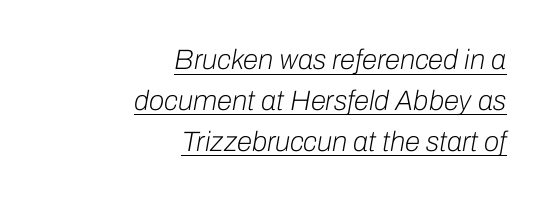
The image shows 28 px light type, italic (leaning right); set right-aligned, normal line spacing (1.46x), normal letter spacing, underlined; low stroke contrast and a medium x-height.
